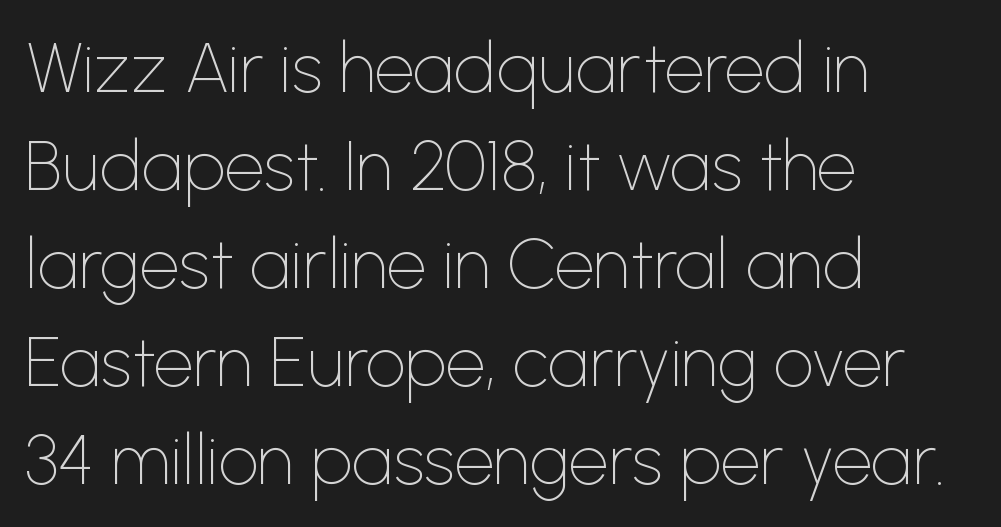
Each row of text sits above clean, open space. Is the letter spacing exaggerated? No — it looks like the ordinary default. A classic flush-left, rag-right setting is used for this passage. I'd call this a sans setting — the letters go barefoot. The face used here is proportionally spaced, like ordinary book or web type. Heaviness? Minimal to ordinary, like unemphasized prose.
